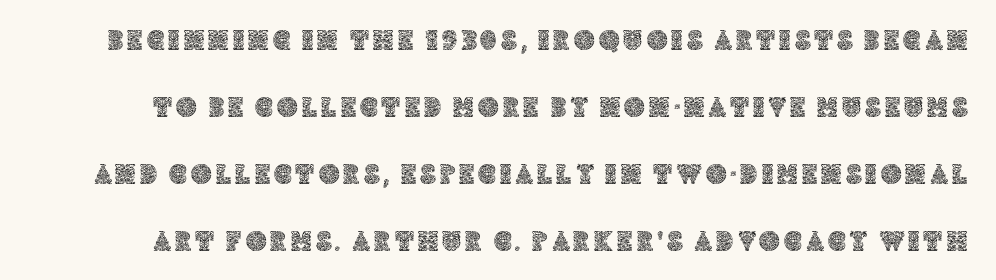
The image shows 28 px text type, upright; set loose line spacing (2.39x), not underlined; a large x-height.
